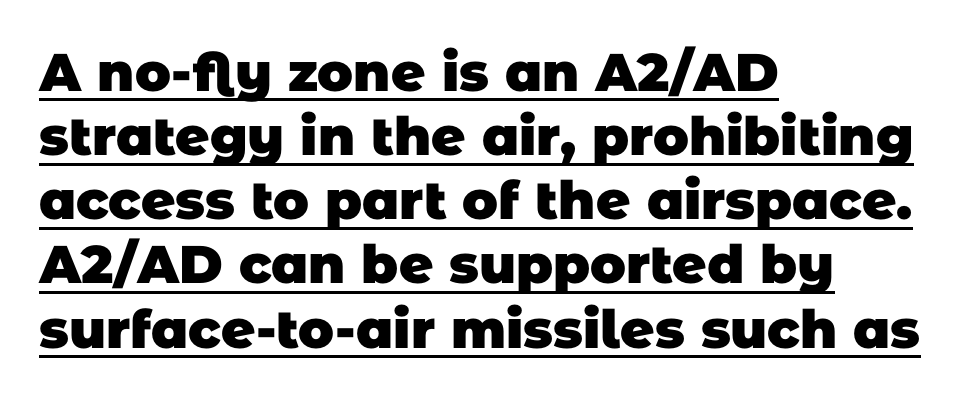
{"serif": "no", "bold": "yes", "weight": "heavy", "width": "normal", "stroke_contrast": "low", "x_height": "large", "monospaced": "no", "underline": "yes", "align": "left", "line_spacing_ratio": 1.21, "letter_spacing": "normal", "letter_spacing_em": 0.0, "glyph_px": 53}
